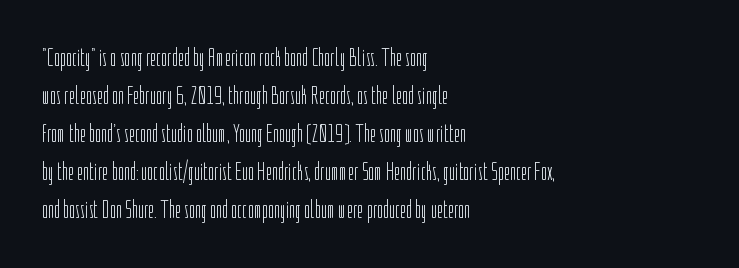
Q: Is the text bold? A: No.
Q: Is the text italic (slanted)? A: No, it is upright.
Q: Is the text underlined? A: No.
Q: How is the paragraph aligned? A: Left-aligned.
Q: Is the spacing between letters normal or unusually wide? A: Normal.
Q: Is the spacing between lines tight, normal or loose? A: Normal.
